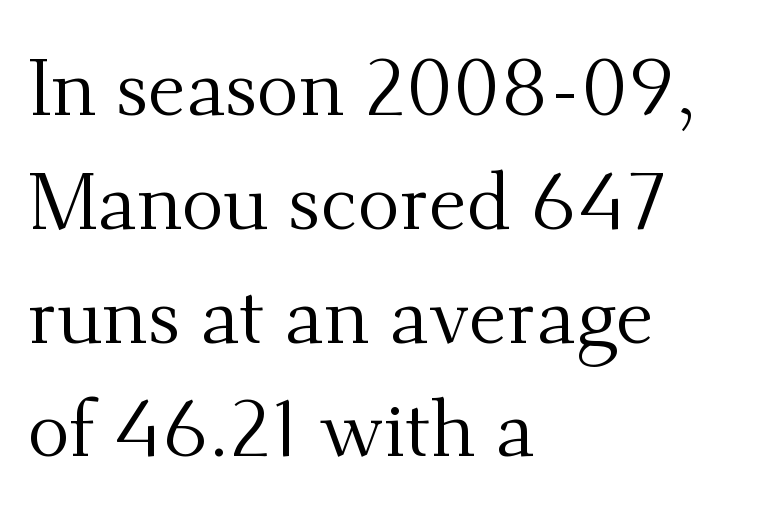
Descenders hang freely into open space. In terms of posture, this sample is upright. Do the characters align in a grid? No, the font is proportional. No heavy texture on the line: the type isn't bold. A normal amount of white space separates one row of letters from the next. This sample uses plain, unmodified letter spacing.
